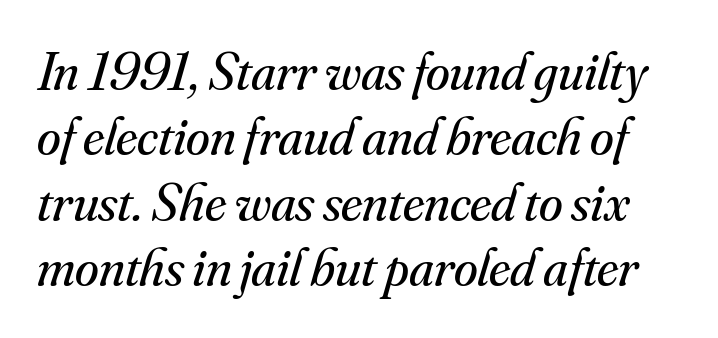
Q: Is the text bold? A: No.
Q: Is the text italic (slanted)? A: Yes, it leans right by about 16 degrees.
Q: Is the typeface a serif or a sans-serif typeface? A: Serif.
Q: Is the text underlined? A: No.
Q: Is the spacing between letters normal or unusually wide? A: Normal.
Q: Width (condensed, normal, or wide)? A: Normal.
Q: Stroke contrast? A: Medium.
Q: x-height? A: Small.
Q: Monospaced? A: No.
